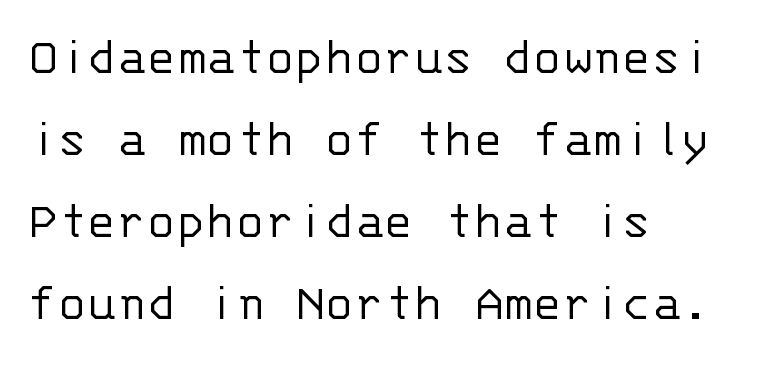
{"serif": "no", "italic": "no", "bold": "no", "weight": "light", "width": "normal", "stroke_contrast": "low", "x_height": "large", "monospaced": "yes", "underline": "no", "align": "left", "line_spacing": "normal", "line_spacing_ratio": 1.49, "letter_spacing": "normal", "letter_spacing_em": 0.0, "glyph_px": 55}
